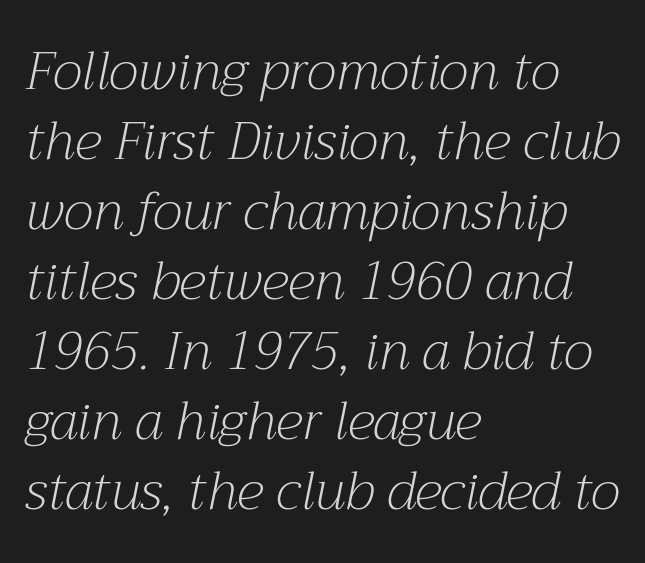
These lines are composed in type with serifs. These lines keep a tight, regular rhythm from letter to letter. The letters advance in unequal steps, a hallmark of proportional type. No heavy texture on the line: the type isn't bold.
